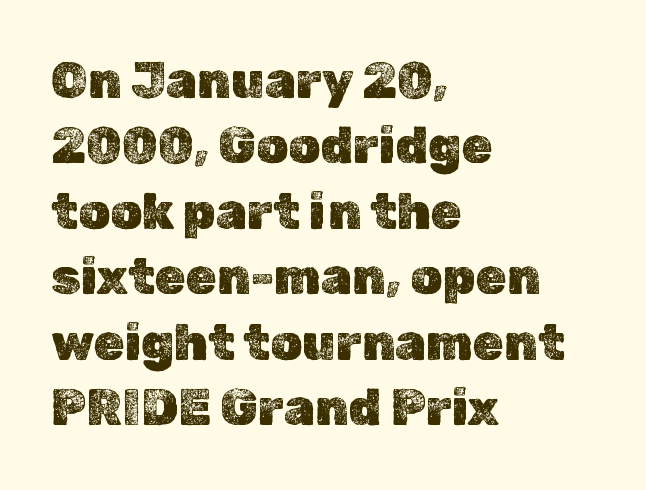
The image shows 50 px text type, upright; set left-aligned, normal line spacing (1.31x), normal letter spacing, not underlined; a medium x-height.
